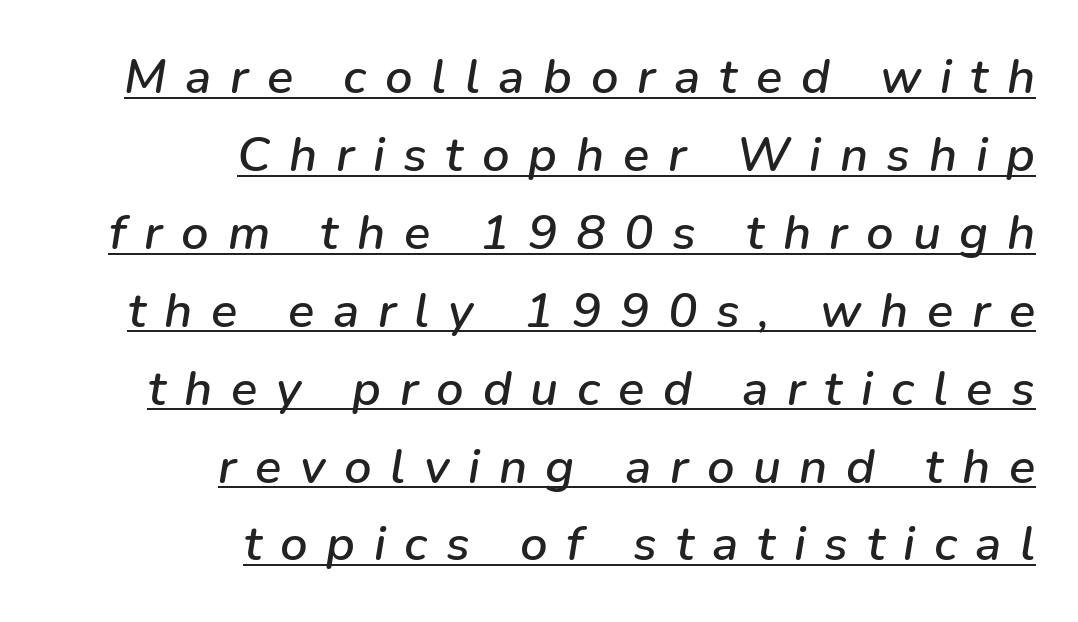
Tracking here is generous; glyphs stand well apart from one another. The block of text has a typical density, with ordinary space between rows. The specimen reads as italic at a glance. Each letter keeps its own natural width here, so spacing adapts to shape. This rendering uses right alignment, leaving the left contour irregular. Underlined type.
